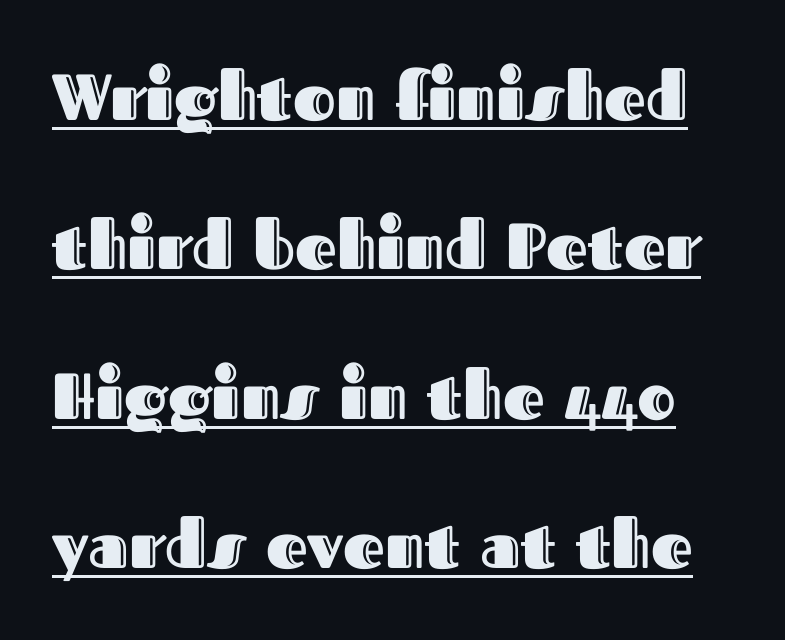
The image shows 65 px text type, upright; set loose line spacing (2.3x), normal letter spacing, underlined; a medium x-height.
